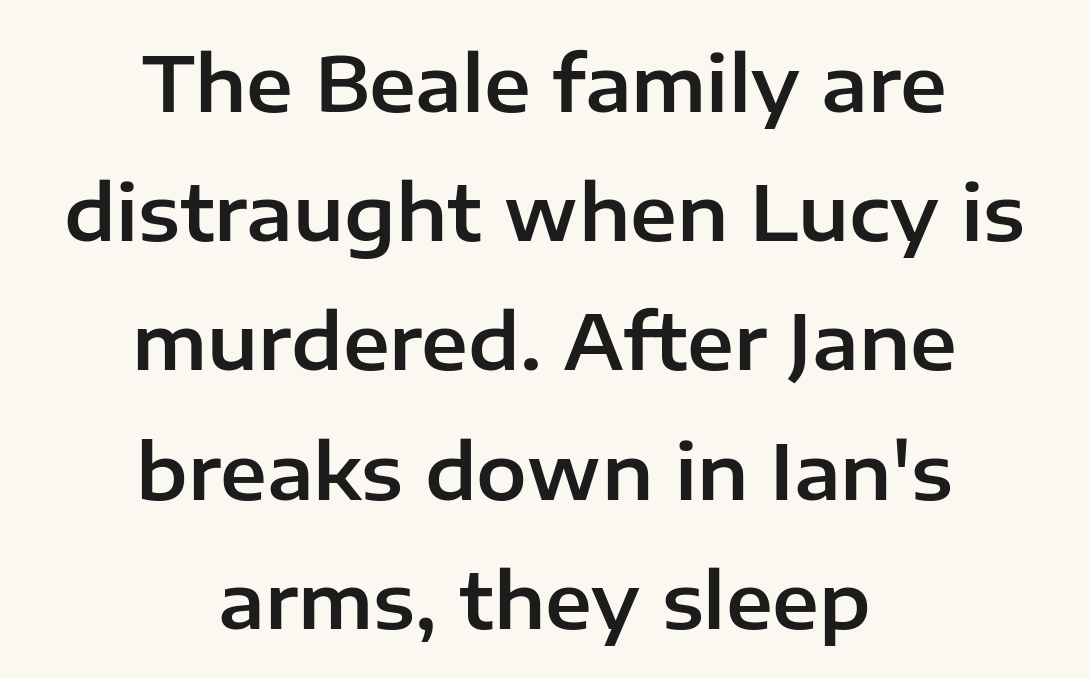
Each letter keeps its own natural width here, so spacing adapts to shape. Type style note: lacks serifs. One glance says typical: line gaps are just what's usual. You can tell it's not italic because the verticals are truly vertical. The setting favours the middle, as headings and verse often do.
